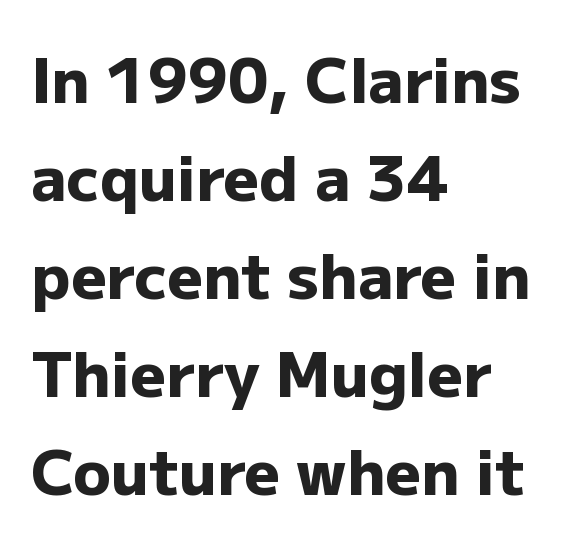
{"serif": "no", "italic": "no", "bold": "yes", "weight": "heavy", "width": "normal", "stroke_contrast": "low", "x_height": "medium", "monospaced": "no", "underline": "no", "align": "left", "line_spacing": "normal", "line_spacing_ratio": 1.58, "letter_spacing": "normal", "letter_spacing_em": 0.0, "glyph_px": 62}
